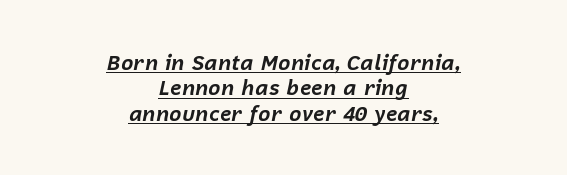
Q: Is the text bold? A: Yes.
Q: Is the text italic (slanted)? A: Yes, it leans right by about 12 degrees.
Q: Is the text underlined? A: Yes.
Q: How is the paragraph aligned? A: Centered.
Q: Is the spacing between letters normal or unusually wide? A: Normal.
